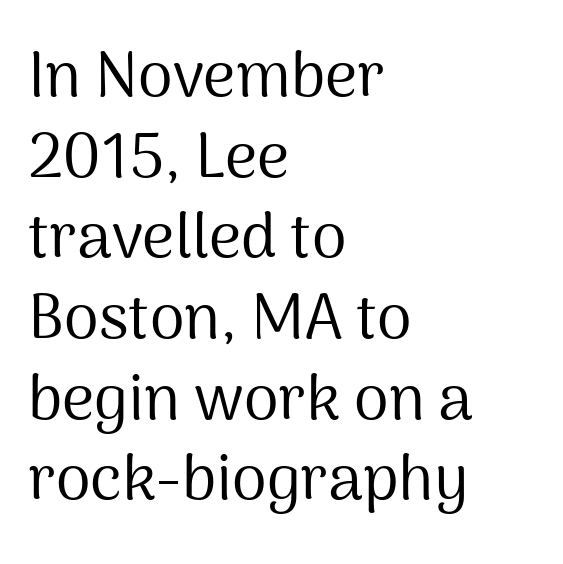
{"serif": "no", "italic": "no", "bold": "no", "weight": "regular", "width": "normal", "stroke_contrast": "medium", "x_height": "medium", "monospaced": "no", "underline": "no", "align": "left", "line_spacing": "normal", "line_spacing_ratio": 1.28, "letter_spacing": "normal", "letter_spacing_em": 0.0, "glyph_px": 63}
